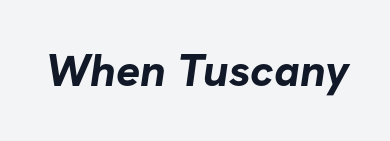
The image shows 45 px bold sans-serif type; set normal letter spacing, not underlined; low stroke contrast and a medium x-height.
